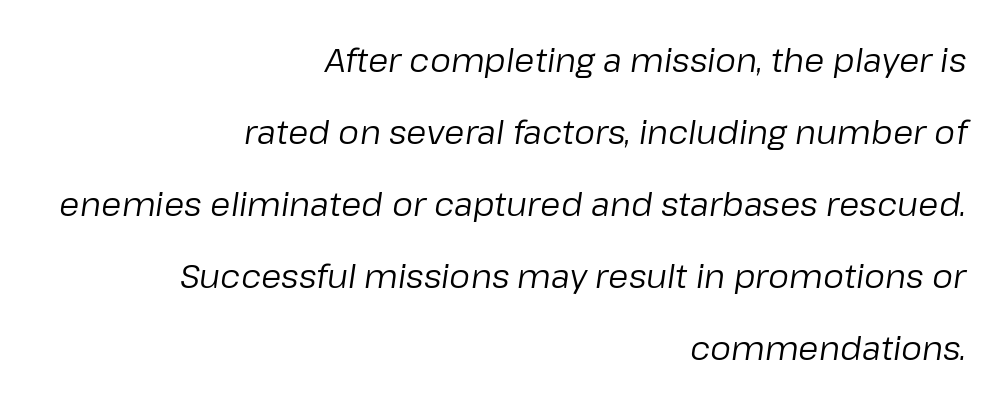
Q: Is the text bold? A: No.
Q: Is the text italic (slanted)? A: Yes, it leans right by about 8 degrees.
Q: Is the text underlined? A: No.
Q: How is the paragraph aligned? A: Right-aligned.
Q: Is the spacing between letters normal or unusually wide? A: Normal.
Q: Is the spacing between lines tight, normal or loose? A: Loose.
Q: Width (condensed, normal, or wide)? A: Normal.
Q: Stroke contrast? A: Low.
Q: x-height? A: Medium.
Q: Monospaced? A: No.
